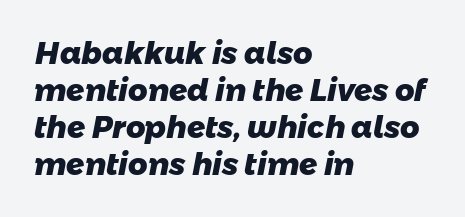
Q: Is the text bold? A: Yes.
Q: Is the typeface a serif or a sans-serif typeface? A: Sans-serif.
Q: Is the text underlined? A: No.
Q: How is the paragraph aligned? A: Left-aligned.
Q: Is the spacing between letters normal or unusually wide? A: Normal.
Q: Width (condensed, normal, or wide)? A: Normal.
Q: Stroke contrast? A: Low.
Q: x-height? A: Medium.
Q: Monospaced? A: No.
